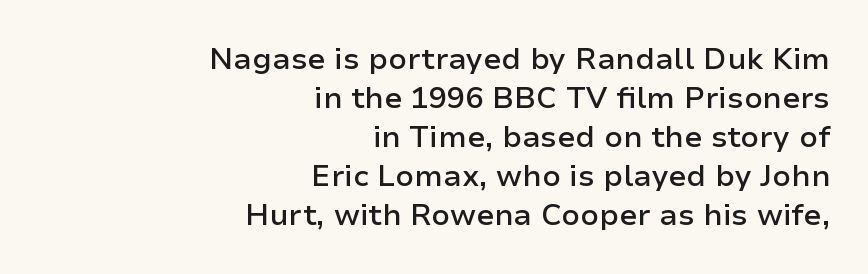
The letters sit at their default tracking, neither squeezed nor spread. Serifs: no, the terminals of the letterforms are clean. Each line ends at the same right margin while the left side varies. Stems and bowls a touch heavier than normal — semibold. The rows are spaced the way most documents space them.
